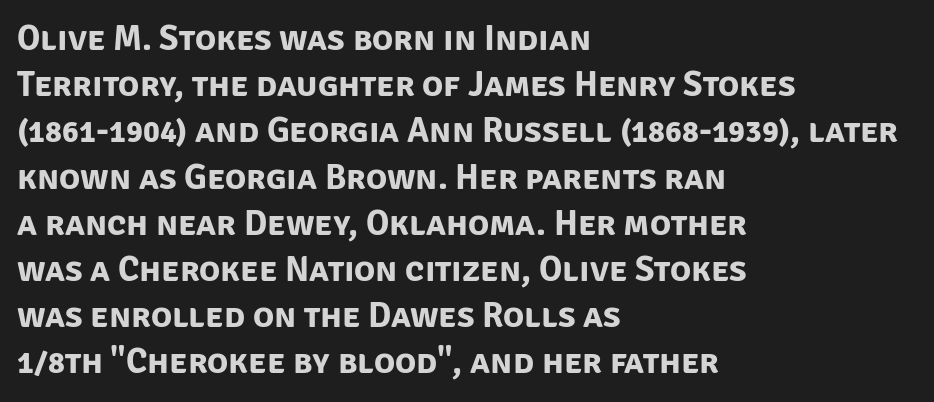
The image shows 35 px bold sans-serif type; set left-aligned, normal line spacing (1.32x), normal letter spacing, not underlined; low stroke contrast and a large x-height.
